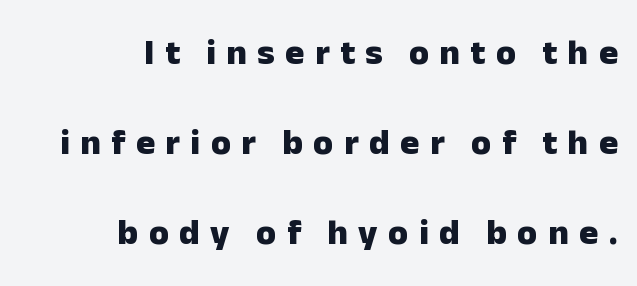
Q: Is the text bold? A: Yes.
Q: Is the text italic (slanted)? A: No, it is upright.
Q: Is the typeface a serif or a sans-serif typeface? A: Sans-serif.
Q: Is the text underlined? A: No.
Q: How is the paragraph aligned? A: Right-aligned.
Q: Is the spacing between letters normal or unusually wide? A: Unusually wide.
Q: Is the spacing between lines tight, normal or loose? A: Loose.
Q: Width (condensed, normal, or wide)? A: Normal.
Q: Stroke contrast? A: Low.
Q: x-height? A: Medium.
Q: Monospaced? A: No.
